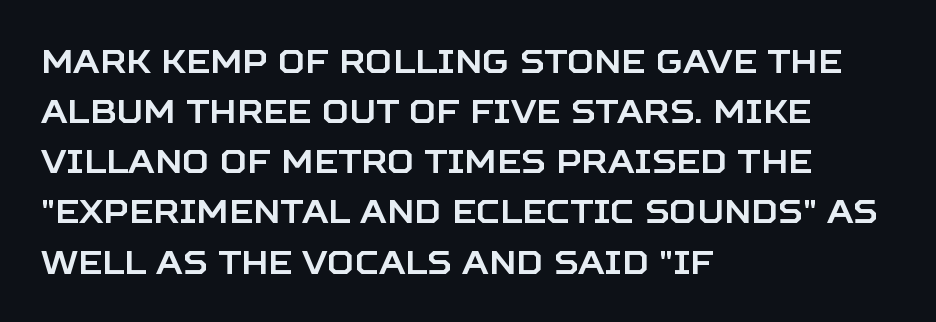
Italic? Not at all — the glyphs are vertical. Is this a fixed-width face? No — the glyphs have proportional, varying widths. The rag falls on the right side of this text block. Reading down the column, the eye jumps a familiar distance to each next line. The specimen omits any rule beneath the text block's lines. The designer went with a sans here, leaving each stem footless.
